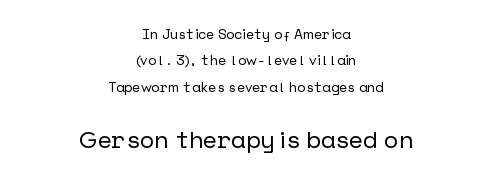
The image shows 24 px text type, upright; set centered, line spacing 1.89x, normal letter spacing, not underlined; the second (bottom) block is 1.71x larger.
